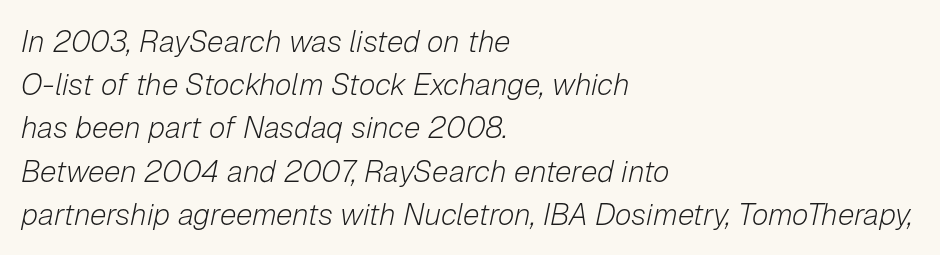
{"italic": "yes", "lean": "right", "slant_degrees": 12, "bold": "no", "weight": "light", "width": "normal", "stroke_contrast": "low", "x_height": "medium", "monospaced": "no", "underline": "no", "align": "left", "line_spacing": "normal", "line_spacing_ratio": 1.44, "letter_spacing": "normal", "letter_spacing_em": 0.0, "glyph_px": 30}
